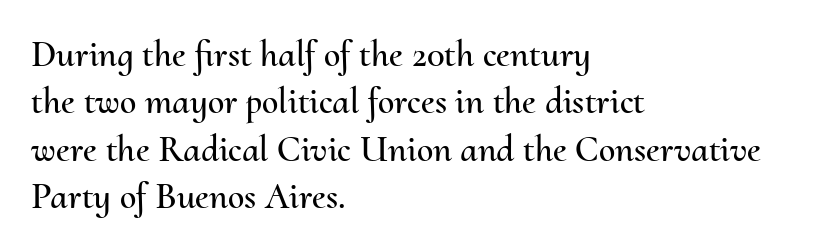
Bare-footed words on every line. Whoever set this chose a conventional vertical rhythm. Nobody touched the tracking dial on this one. The rendering uses natural spacing where letterforms have individual widths.
